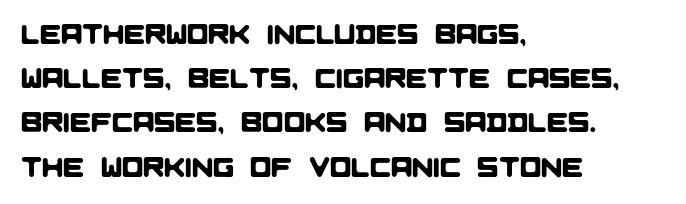
Q: Is the typeface a serif or a sans-serif typeface? A: Sans-serif.
Q: Is the text underlined? A: No.
Q: How is the paragraph aligned? A: Left-aligned.
Q: Is the spacing between letters normal or unusually wide? A: Normal.
Q: Is the spacing between lines tight, normal or loose? A: Normal.
Q: Width (condensed, normal, or wide)? A: Normal.
Q: Stroke contrast? A: Low.
Q: x-height? A: Large.
Q: Monospaced? A: No.
